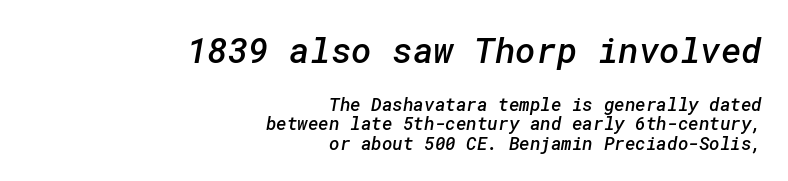
{"serif": "no", "bold": "semi", "weight": "semibold", "width": "normal", "stroke_contrast": "low", "x_height": "medium", "underline": "no", "align": "right", "line_spacing": "tight", "line_spacing_ratio": 1.08, "letter_spacing": "normal", "letter_spacing_em": 0.0, "larger_block": "first", "size_ratio": 1.94, "glyph_px": 35}
